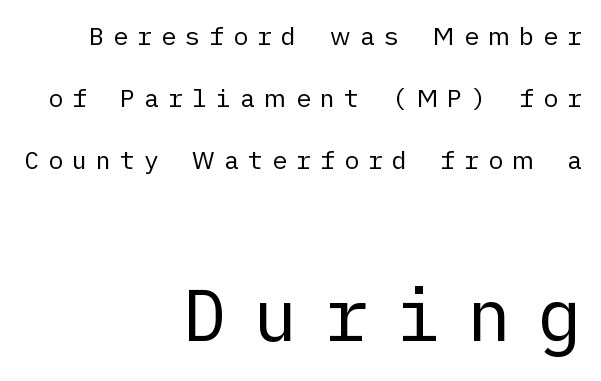
The image shows 74 px regular-weight sans-serif type, upright; set right-aligned, loose line spacing (2.49x), unusually wide letter spacing (+0.36 em), not underlined; the second (bottom) block is 2.96x larger; low stroke contrast and a medium x-height.
